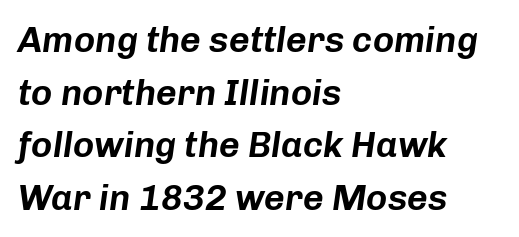
Quick note: interline space is typical. The letters are slanted; this is an italic face. Is this a fixed-width face? No — the glyphs have proportional, varying widths. You could call the tracking neutral — neither tight nor loose. Line beginnings align vertically; line endings do not.
